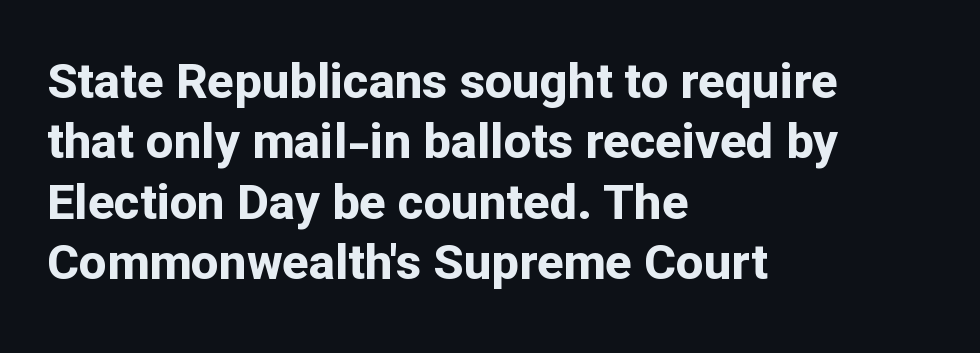
Quick note: underline off. The text was rendered using a sans face with plain stroke endings. Caption: bold face, heavy strokes. Inter-character spacing is left at the font's built-in metrics.
